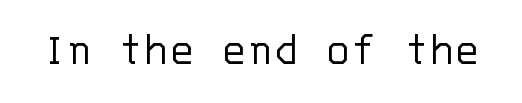
This sample uses plain, unmodified letter spacing. Words float on clear page, feet unadorned. The lettering holds an erect, upright posture throughout. No letter is thick-stroked: the sample isn't bold. The letters carry no serifs — their stems end cleanly without finishing strokes. Fixed-width glyphs throughout — classic coding-font behaviour.
